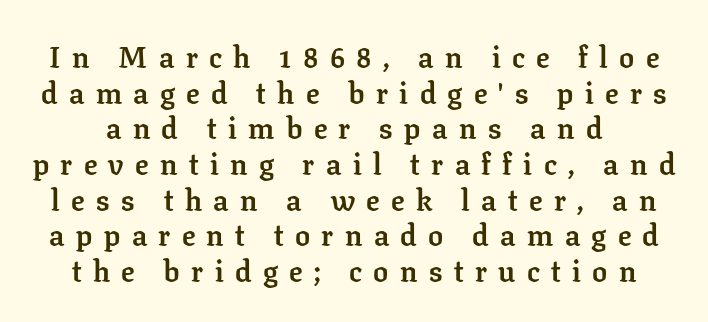
The image shows 30 px semibold serif type, upright; set line spacing 1.19x, unusually wide letter spacing (+0.38 em), not underlined; low stroke contrast and a medium x-height.
